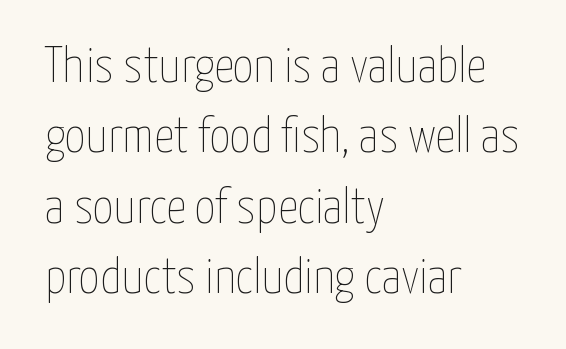
Q: Is the text bold? A: No.
Q: Is the text italic (slanted)? A: No, it is upright.
Q: Is the text underlined? A: No.
Q: How is the paragraph aligned? A: Left-aligned.
Q: Is the spacing between letters normal or unusually wide? A: Normal.
Q: Is the spacing between lines tight, normal or loose? A: Normal.
Q: Width (condensed, normal, or wide)? A: Condensed.
Q: Stroke contrast? A: Low.
Q: x-height? A: Medium.
Q: Monospaced? A: No.
